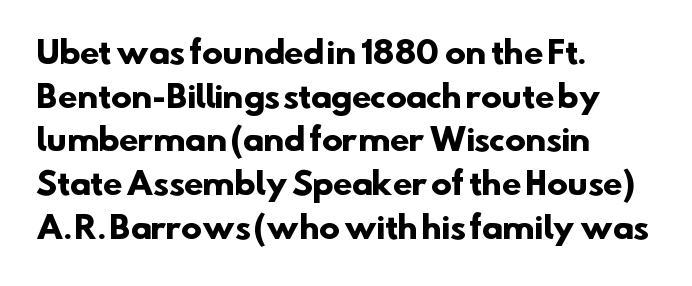
{"serif": "no", "bold": "yes", "weight": "heavy", "width": "normal", "stroke_contrast": "low", "x_height": "small", "monospaced": "no", "underline": "no", "align": "left", "line_spacing": "normal", "line_spacing_ratio": 1.41, "letter_spacing": "normal", "letter_spacing_em": 0.0, "glyph_px": 31}
